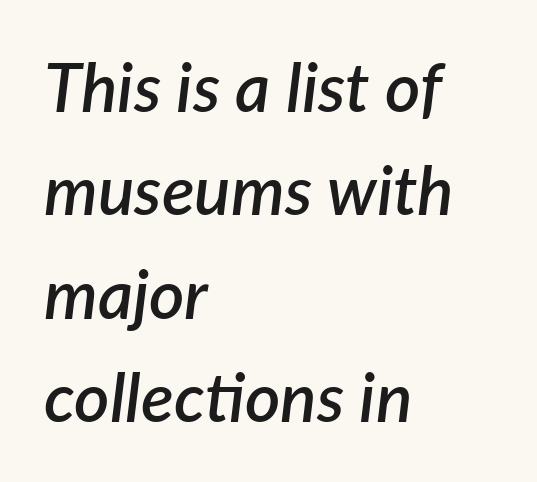
{"italic": "yes", "lean": "right", "slant_degrees": 7, "bold": "semi", "weight": "semibold", "width": "normal", "stroke_contrast": "low", "x_height": "medium", "monospaced": "no", "underline": "no", "align": "left", "line_spacing": "normal", "line_spacing_ratio": 1.52, "letter_spacing": "normal", "letter_spacing_em": 0.0, "glyph_px": 68}
